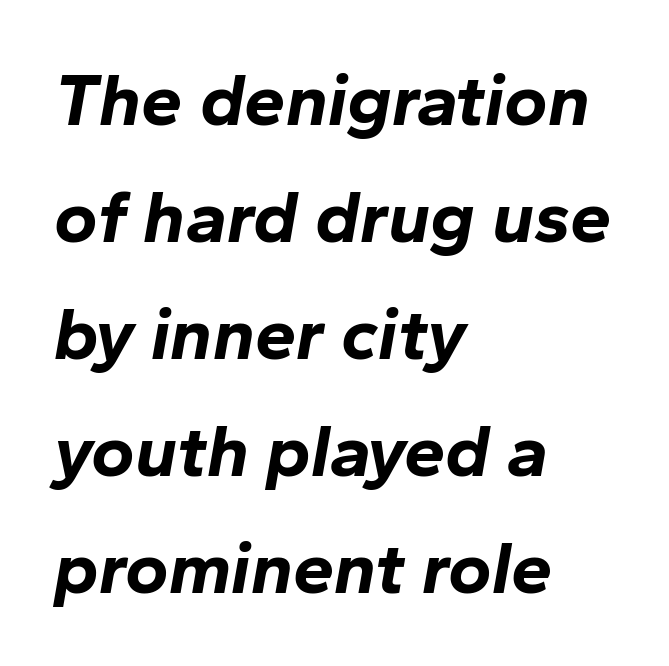
Q: Is the text bold? A: Yes.
Q: Is the text italic (slanted)? A: Yes, it leans right by about 10 degrees.
Q: Is the text underlined? A: No.
Q: How is the paragraph aligned? A: Left-aligned.
Q: Is the spacing between letters normal or unusually wide? A: Normal.
Q: Is the spacing between lines tight, normal or loose? A: Normal.
Q: Width (condensed, normal, or wide)? A: Normal.
Q: Stroke contrast? A: Low.
Q: x-height? A: Medium.
Q: Monospaced? A: No.
